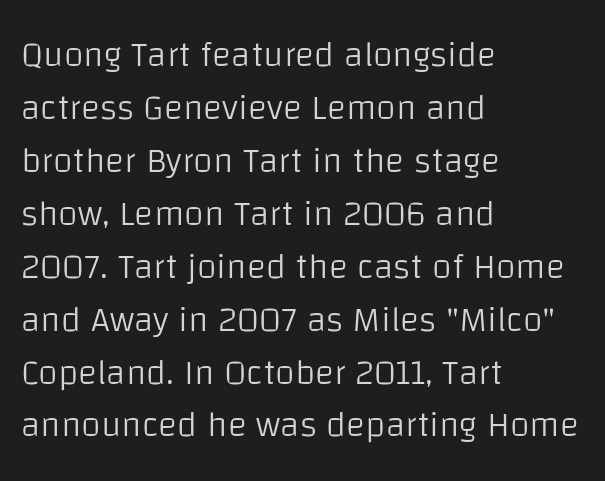
The image shows 36 px light sans-serif type, upright; set left-aligned, normal line spacing (1.47x), normal letter spacing, not underlined; low stroke contrast and a large x-height.
